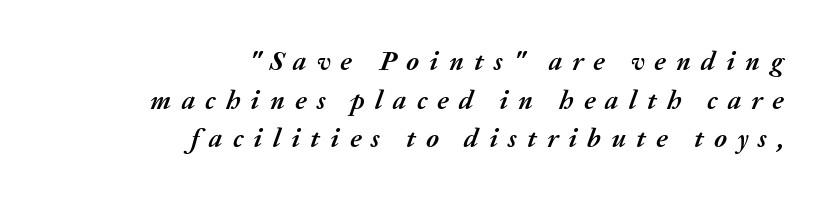
The image shows 27 px bold type, italic (leaning right); set right-aligned, normal line spacing (1.43x), unusually wide letter spacing (+0.38 em), not underlined.
